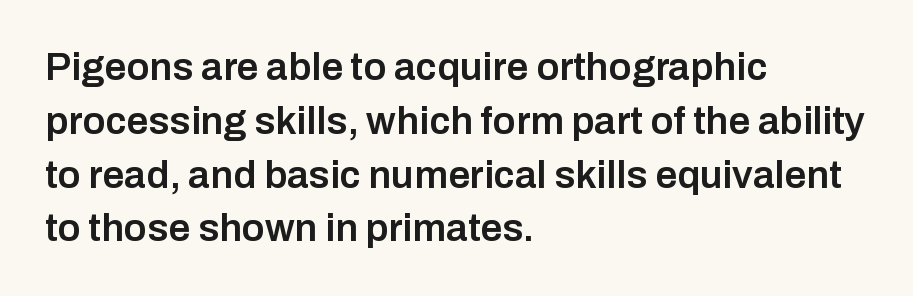
The image shows 39 px semibold sans-serif type, upright; set left-aligned, normal line spacing (1.38x), normal letter spacing, not underlined; low stroke contrast and a medium x-height.
